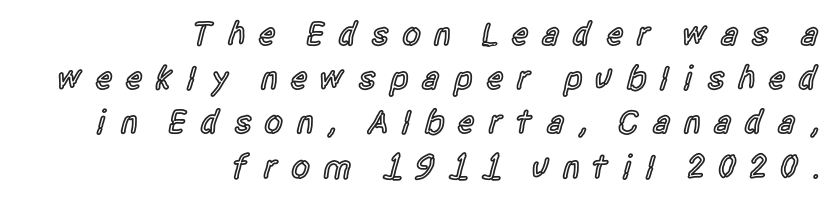
The image shows 34 px semibold, condensed sans-serif type; set right-aligned, normal line spacing (1.3x), unusually wide letter spacing (+0.36 em), not underlined; a large x-height.
